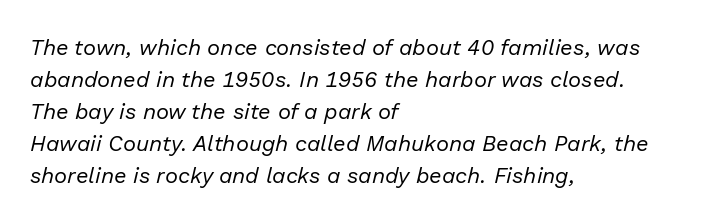
The image shows 22 px text type, italic (leaning right); set left-aligned, normal line spacing (1.45x), normal letter spacing, not underlined.
